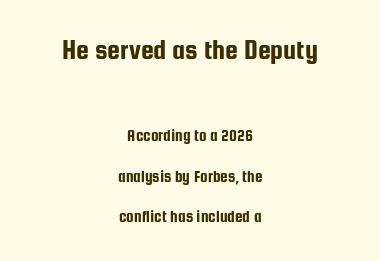
Q: Is the text italic (slanted)? A: No, it is upright.
Q: Is the typeface a serif or a sans-serif typeface? A: Sans-serif.
Q: Is the text underlined? A: No.
Q: How is the paragraph aligned? A: Centered.
Q: Is the spacing between letters normal or unusually wide? A: Normal.
Q: Is the spacing between lines tight, normal or loose? A: Loose.
Q: Which block of text is set in a larger size, the first (top) or the second (bottom)? A: The first (top) one.
Q: Width (condensed, normal, or wide)? A: Condensed.
Q: Stroke contrast? A: Low.
Q: x-height? A: Medium.
Q: Monospaced? A: No.
